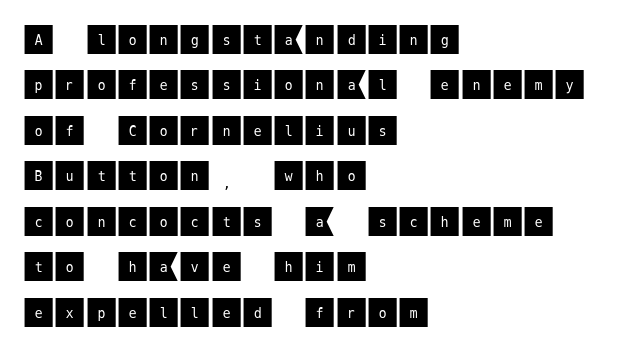
{"serif": "no", "italic": "no", "width": "normal", "stroke_contrast": "medium", "x_height": "large", "underline": "no", "align": "left", "line_spacing": "normal", "line_spacing_ratio": 1.42, "letter_spacing": "normal", "letter_spacing_em": 0.0, "glyph_px": 32}
